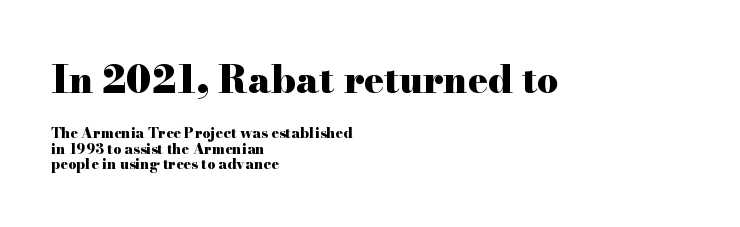
The image shows 37 px heavy, wide serif type, upright; set left-aligned, tight line spacing (1.12x), normal letter spacing, not underlined; the first (top) block is 2.64x larger; high stroke contrast and a small x-height.
